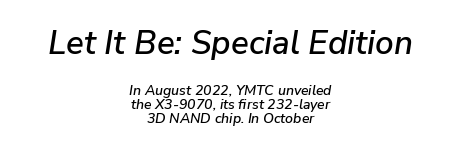
Q: Is the text italic (slanted)? A: Yes, it leans right by about 9 degrees.
Q: Is the text underlined? A: No.
Q: How is the paragraph aligned? A: Centered.
Q: Is the spacing between letters normal or unusually wide? A: Normal.
Q: Is the spacing between lines tight, normal or loose? A: Tight.
Q: Which block of text is set in a larger size, the first (top) or the second (bottom)? A: The first (top) one.
Q: Width (condensed, normal, or wide)? A: Normal.
Q: Stroke contrast? A: Low.
Q: x-height? A: Medium.
Q: Monospaced? A: No.
